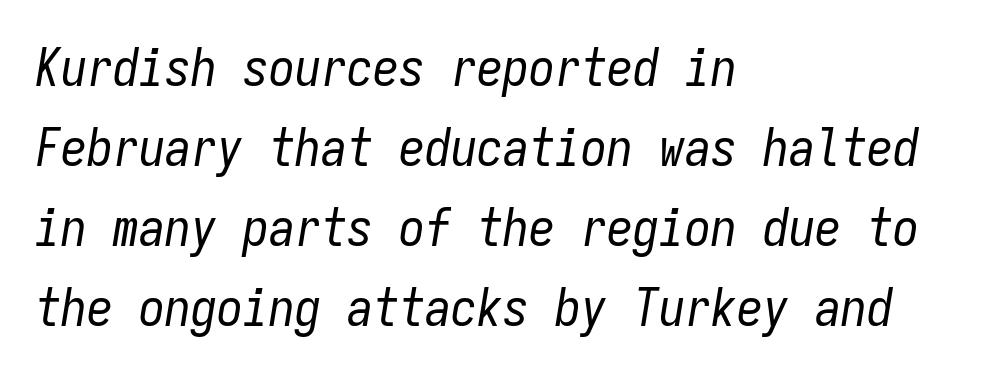
Type without underlining. Fixed-width glyphs throughout — classic coding-font behaviour. It's the slanting kind of type. Where is the straight margin? On the left.
